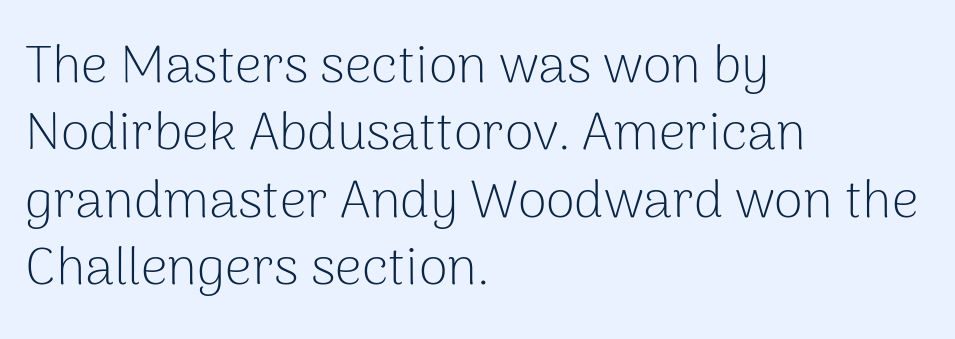
{"serif": "no", "italic": "no", "bold": "no", "weight": "light", "width": "normal", "stroke_contrast": "low", "x_height": "medium", "monospaced": "no", "underline": "no", "align": "left", "line_spacing": "normal", "line_spacing_ratio": 1.27, "letter_spacing": "normal", "letter_spacing_em": 0.0, "glyph_px": 53}
